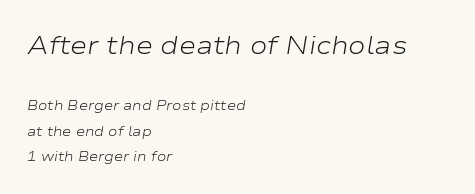
Typesetter's note — upper block bumped up in size, lower block left smaller. The specimen omits any rule beneath the text block's lines. These lines were composed using italics. The face looks like a standard text weight, possibly lighter. A student would call this left alignment; a typographer would say flush left, rag right. Does extra space separate the letters? No, they use regular spacing.
